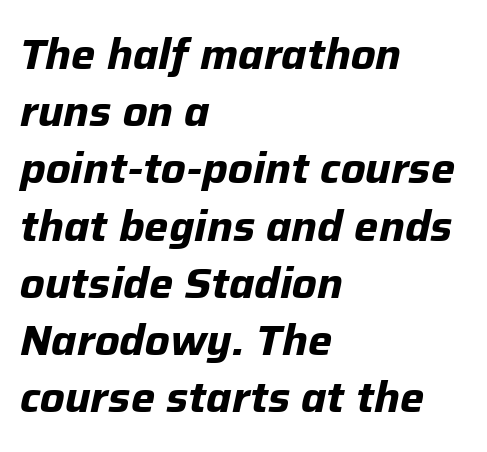
{"italic": "yes", "lean": "right", "slant_degrees": 12, "bold": "yes", "weight": "bold", "width": "normal", "stroke_contrast": "low", "x_height": "medium", "monospaced": "no", "underline": "no", "align": "left", "line_spacing": "normal", "line_spacing_ratio": 1.33, "letter_spacing": "normal", "letter_spacing_em": 0.0, "glyph_px": 43}
